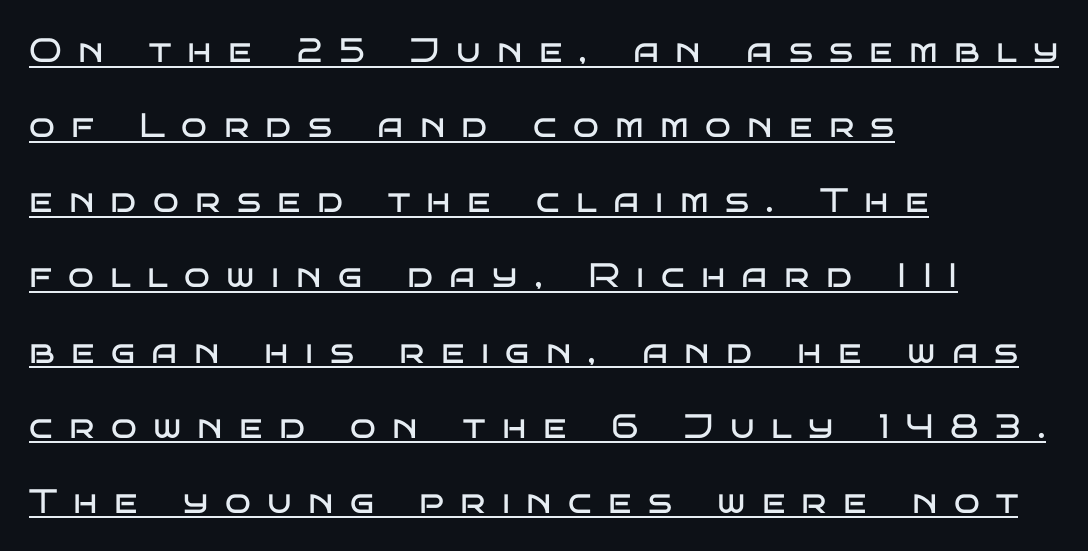
Q: Is the text bold? A: No.
Q: Is the text italic (slanted)? A: No, it is upright.
Q: Is the typeface a serif or a sans-serif typeface? A: Sans-serif.
Q: Is the text underlined? A: Yes.
Q: How is the paragraph aligned? A: Left-aligned.
Q: Is the spacing between letters normal or unusually wide? A: Unusually wide.
Q: Is the spacing between lines tight, normal or loose? A: Loose.
Q: Width (condensed, normal, or wide)? A: Wide.
Q: Stroke contrast? A: Low.
Q: x-height? A: Large.
Q: Monospaced? A: No.
